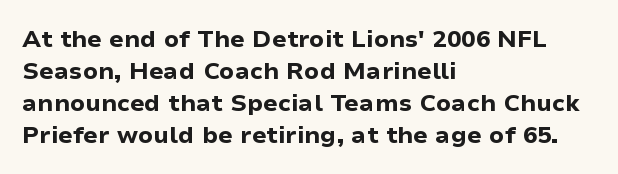
Q: Is the text bold? A: Yes.
Q: Is the text italic (slanted)? A: No, it is upright.
Q: Is the text underlined? A: No.
Q: How is the paragraph aligned? A: Left-aligned.
Q: Is the spacing between letters normal or unusually wide? A: Normal.
Q: Is the spacing between lines tight, normal or loose? A: Normal.
